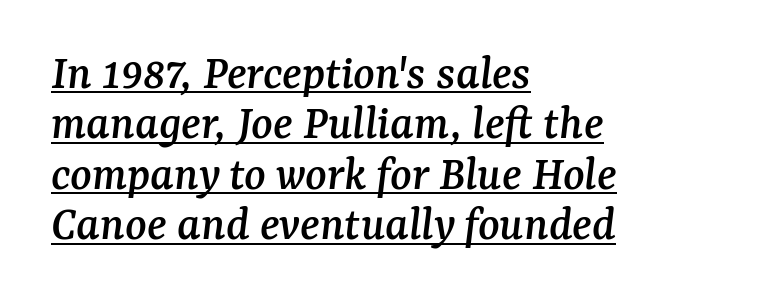
The image shows 50 px serif type, italic (leaning right); set left-aligned, tight line spacing (1.01x), normal letter spacing, underlined; medium stroke contrast and a medium x-height.
